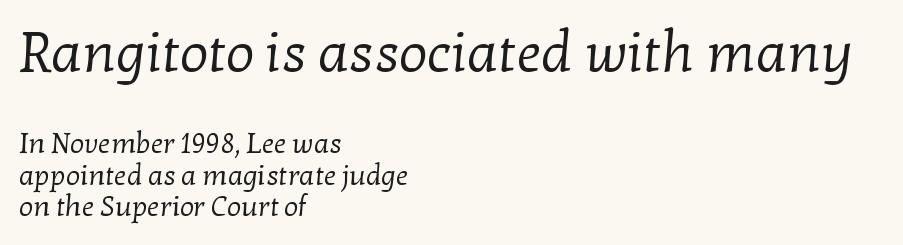
Q: Is the text bold? A: No.
Q: Is the typeface a serif or a sans-serif typeface? A: Serif.
Q: Is the text underlined? A: No.
Q: How is the paragraph aligned? A: Left-aligned.
Q: Is the spacing between letters normal or unusually wide? A: Normal.
Q: Is the spacing between lines tight, normal or loose? A: Tight.
Q: Which block of text is set in a larger size, the first (top) or the second (bottom)? A: The first (top) one.
Q: Width (condensed, normal, or wide)? A: Normal.
Q: Stroke contrast? A: Low.
Q: x-height? A: Medium.
Q: Monospaced? A: No.
